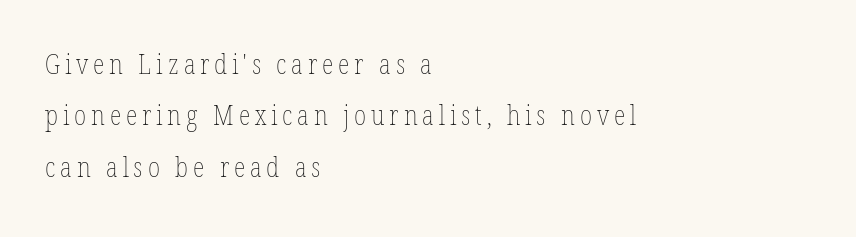
Does the leading feel generous? Absolutely, it's lavish. Underlining? Definitely not there. The passage shown is not bold in any degree. Characters remain perfectly vertical along every line. The paragraph has a hard left edge and a soft right edge.
